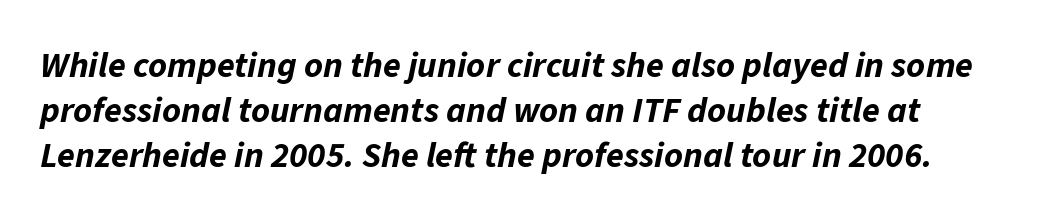
Q: Is the text bold? A: Yes.
Q: Is the text italic (slanted)? A: Yes, it leans right by about 11 degrees.
Q: Is the text underlined? A: No.
Q: Is the spacing between letters normal or unusually wide? A: Normal.
Q: Is the spacing between lines tight, normal or loose? A: Normal.
Q: Width (condensed, normal, or wide)? A: Normal.
Q: Stroke contrast? A: Low.
Q: x-height? A: Medium.
Q: Monospaced? A: No.
